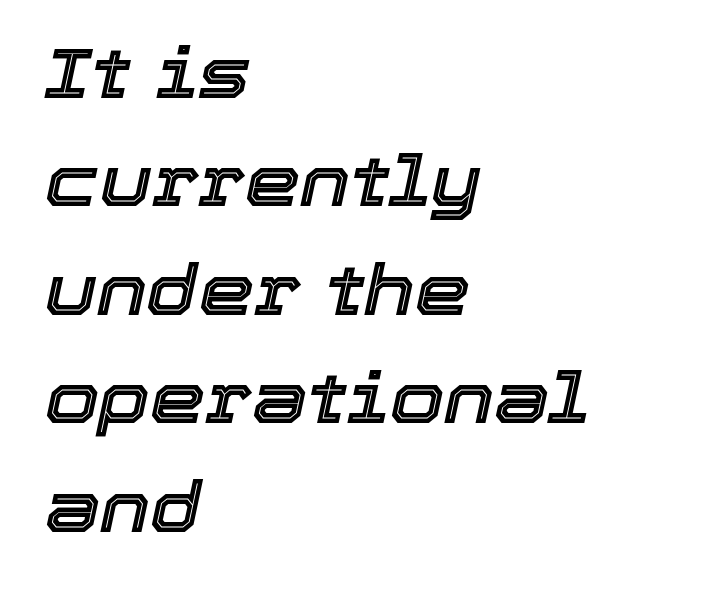
The image shows 70 px text type, italic (leaning right); set left-aligned, normal line spacing (1.55x), normal letter spacing, not underlined; a medium x-height.
